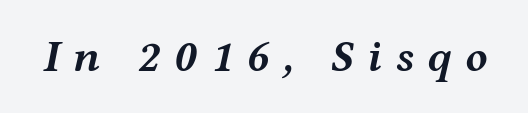
{"italic": "yes", "lean": "right", "slant_degrees": 12, "bold": "yes", "weight": "semibold", "width": "wide", "stroke_contrast": "medium", "x_height": "medium", "monospaced": "no", "underline": "no", "letter_spacing": "wide", "letter_spacing_em": 0.3, "glyph_px": 45}
